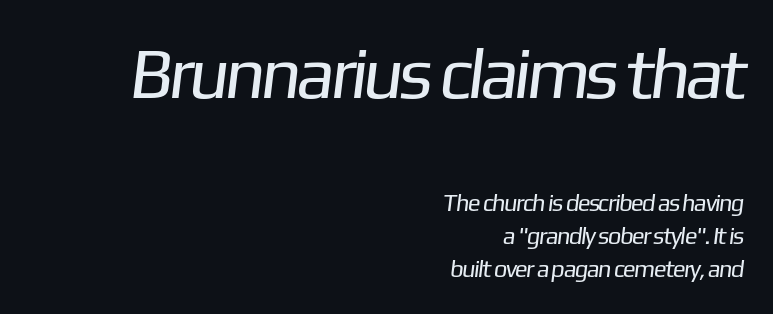
Q: Is the text bold? A: No.
Q: Is the typeface a serif or a sans-serif typeface? A: Sans-serif.
Q: Is the text underlined? A: No.
Q: How is the paragraph aligned? A: Right-aligned.
Q: Is the spacing between letters normal or unusually wide? A: Normal.
Q: Is the spacing between lines tight, normal or loose? A: Normal.
Q: Which block of text is set in a larger size, the first (top) or the second (bottom)? A: The first (top) one.
Q: Width (condensed, normal, or wide)? A: Normal.
Q: Stroke contrast? A: Low.
Q: x-height? A: Medium.
Q: Monospaced? A: No.
